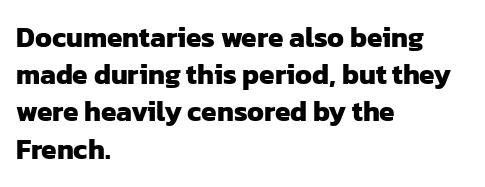
Type without underlining. What's the leading like? Ordinary, nothing unusual. Typographically, this falls in the sans-serif category. Looks like regular typesetting: each glyph gets only the width it needs.
